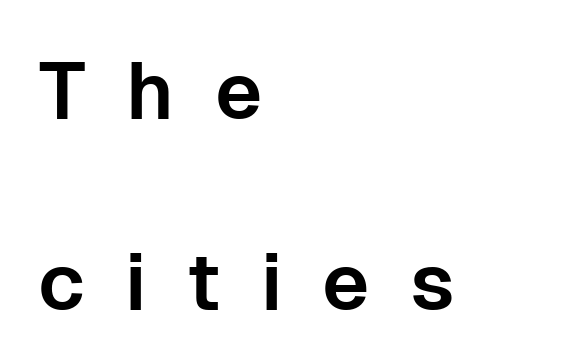
{"serif": "no", "italic": "no", "width": "normal", "stroke_contrast": "low", "x_height": "medium", "monospaced": "no", "underline": "no", "align": "left", "line_spacing": "loose", "line_spacing_ratio": 2.39, "letter_spacing": "wide", "letter_spacing_em": 0.5, "glyph_px": 80}
